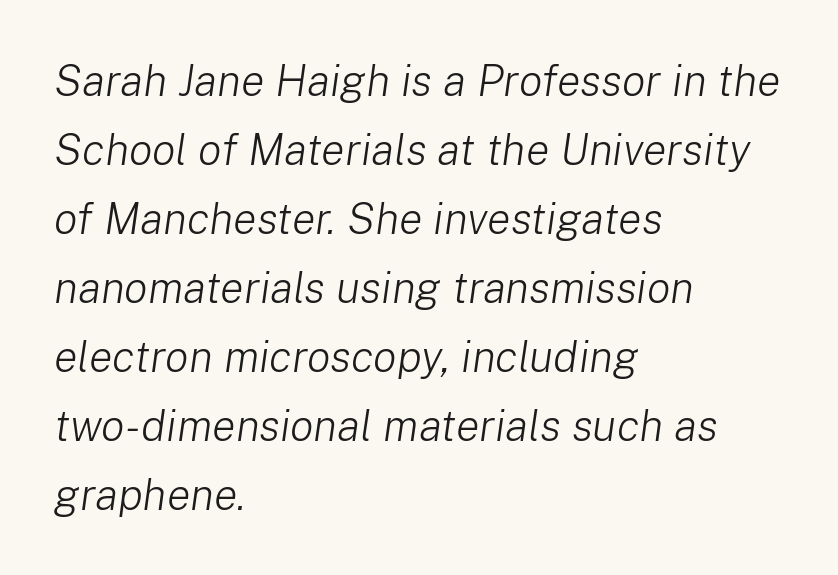
The image shows 44 px light type, italic (leaning right); set left-aligned, normal line spacing (1.57x), normal letter spacing, not underlined; low stroke contrast and a medium x-height.
